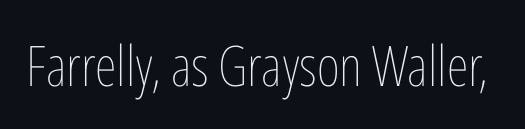
{"italic": "no", "bold": "no", "weight": "thin", "width": "condensed", "stroke_contrast": "low", "x_height": "medium", "monospaced": "no", "underline": "no", "letter_spacing": "normal", "letter_spacing_em": 0.0, "glyph_px": 56}
